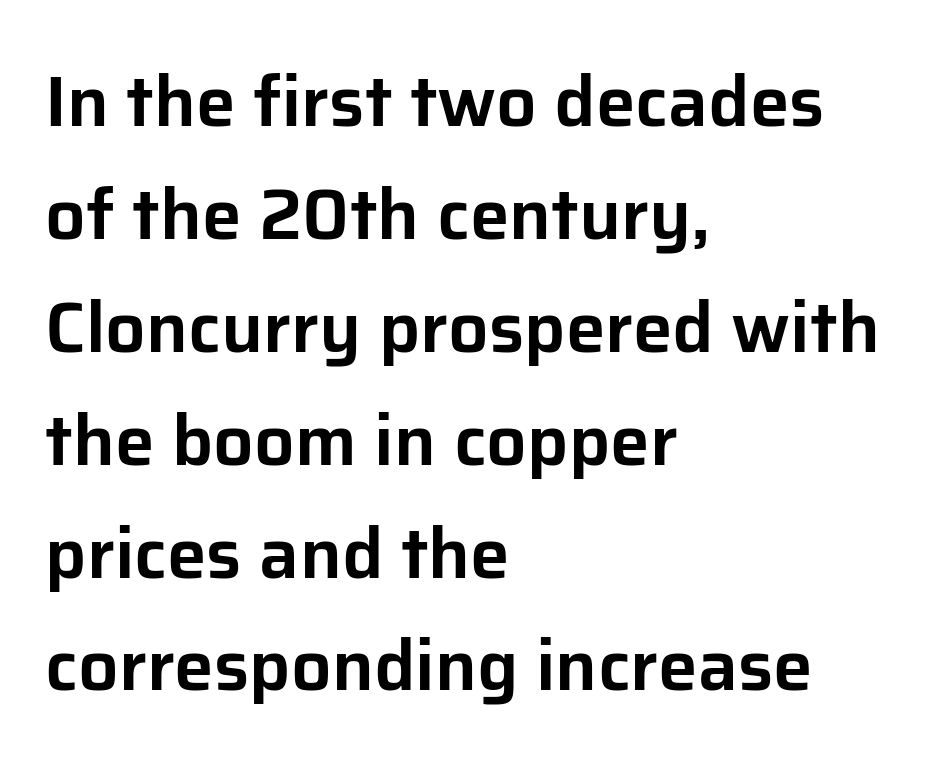
The type family on display is of the sans-serif kind. What's the leading like? Ordinary, nothing unusual. The rendering keeps characters at their native spacing. Each letter keeps its own natural width here, so spacing adapts to shape.
